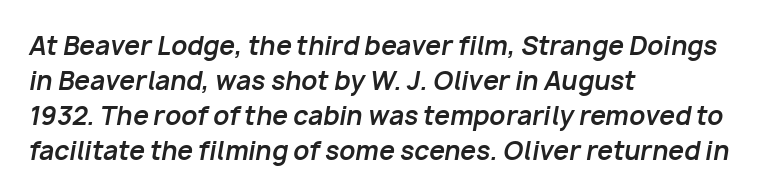
Q: Is the text bold? A: Yes.
Q: Is the text italic (slanted)? A: Yes, it leans right by about 10 degrees.
Q: Is the text underlined? A: No.
Q: How is the paragraph aligned? A: Left-aligned.
Q: Is the spacing between letters normal or unusually wide? A: Normal.
Q: Is the spacing between lines tight, normal or loose? A: Normal.
